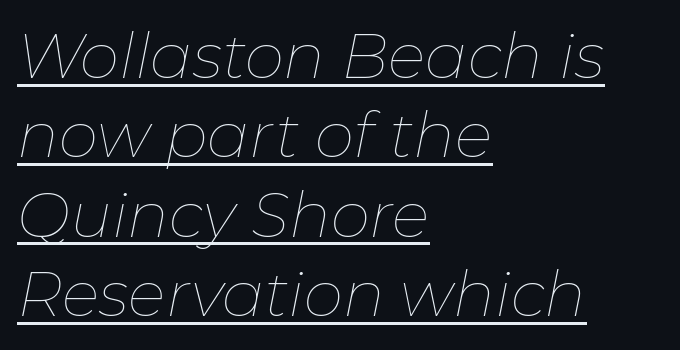
The image shows 63 px thin type, italic (leaning right); set left-aligned, normal line spacing (1.26x), normal letter spacing, underlined; low stroke contrast and a medium x-height.
